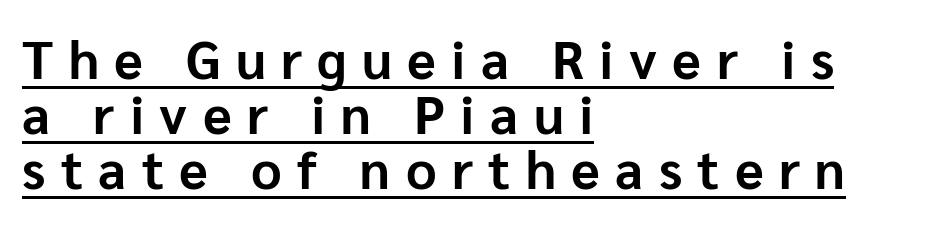
Looks like regular typesetting: each glyph gets only the width it needs. The rendering shows plain stroke endings on the letterforms — a sans-serif design. Notice how descenders almost collide with the ascenders below — that's tight leading. The typography opts for an upright posture over an oblique one. The paragraph shown leans on its left margin.
